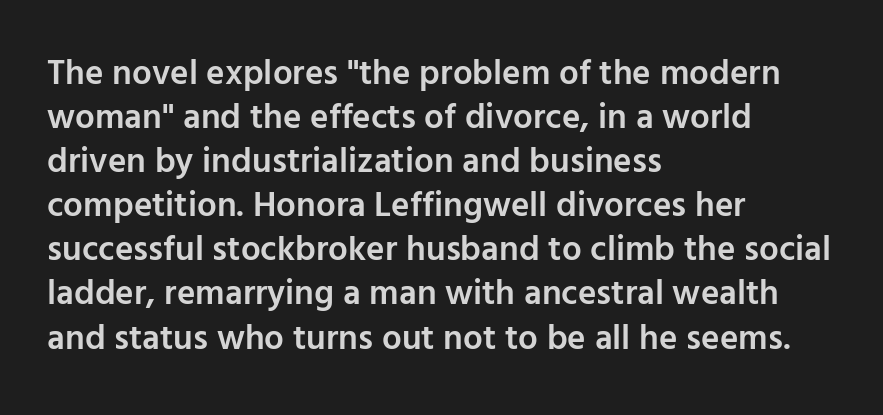
Q: Is the text bold? A: Semi-bold.
Q: Is the text italic (slanted)? A: No, it is upright.
Q: Is the typeface a serif or a sans-serif typeface? A: Sans-serif.
Q: Is the text underlined? A: No.
Q: How is the paragraph aligned? A: Left-aligned.
Q: Is the spacing between letters normal or unusually wide? A: Normal.
Q: Is the spacing between lines tight, normal or loose? A: Normal.
Q: Width (condensed, normal, or wide)? A: Normal.
Q: Stroke contrast? A: Low.
Q: x-height? A: Medium.
Q: Monospaced? A: No.
